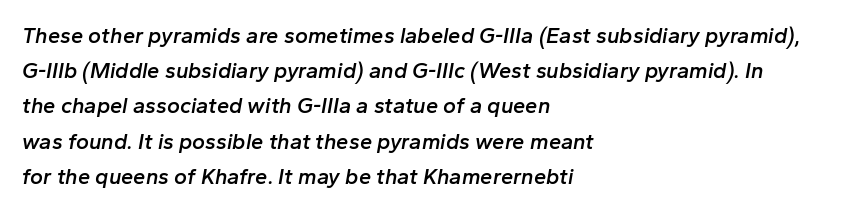
The image shows 22 px text type, italic (leaning right); set left-aligned, normal line spacing (1.6x), normal letter spacing, not underlined.
